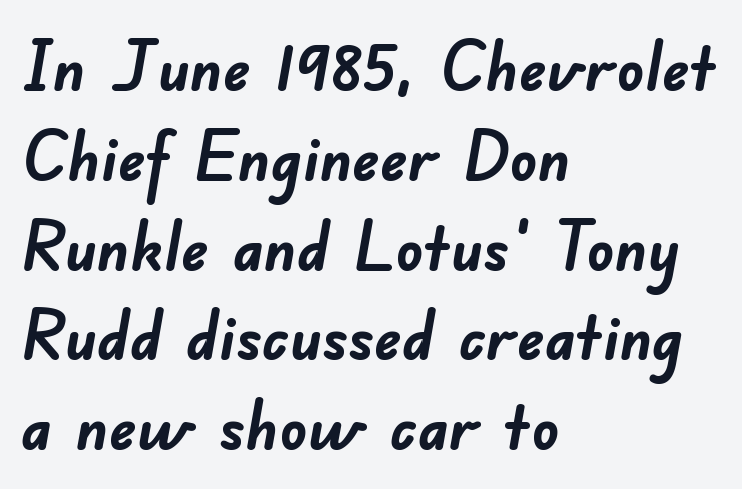
{"serif": "no", "bold": "yes", "weight": "semibold", "width": "normal", "stroke_contrast": "low", "x_height": "small", "monospaced": "no", "underline": "no", "align": "left", "line_spacing": "normal", "line_spacing_ratio": 1.32, "letter_spacing": "normal", "letter_spacing_em": 0.0, "glyph_px": 68}
